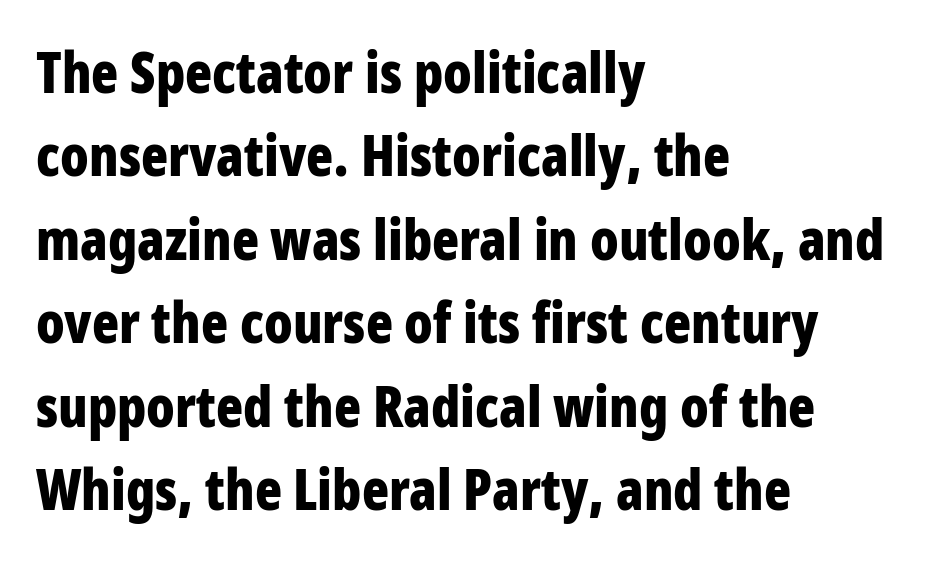
{"serif": "no", "italic": "no", "bold": "yes", "weight": "bold", "width": "condensed", "stroke_contrast": "low", "x_height": "large", "monospaced": "no", "underline": "no", "align": "left", "line_spacing": "normal", "line_spacing_ratio": 1.49, "letter_spacing": "normal", "letter_spacing_em": 0.0, "glyph_px": 56}
